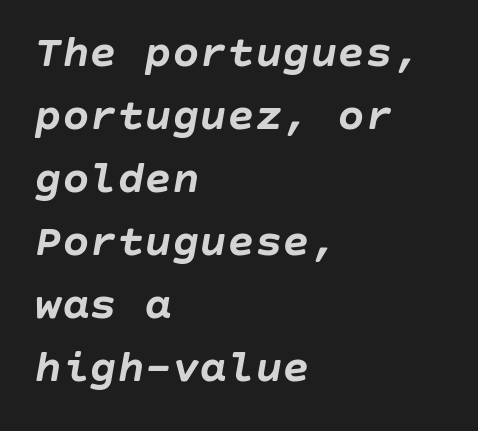
The image shows 46 px semibold type, italic (leaning right); set left-aligned, normal line spacing (1.37x), normal letter spacing, not underlined; low stroke contrast and a large x-height.
